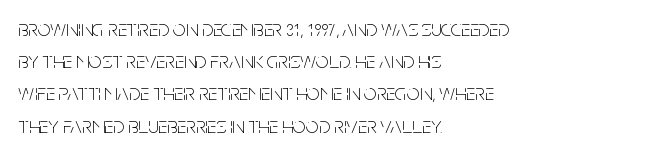
{"italic": "no", "bold": "no", "underline": "no", "align": "left", "line_spacing": "normal", "line_spacing_ratio": 1.4, "letter_spacing": "normal", "letter_spacing_em": 0.0, "glyph_px": 23}
